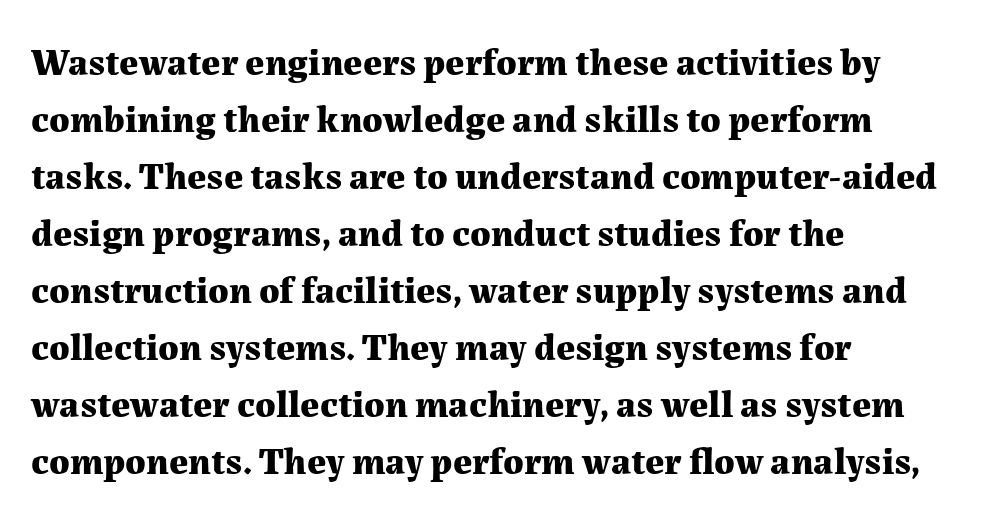
{"serif": "yes", "italic": "no", "bold": "yes", "weight": "bold", "width": "normal", "stroke_contrast": "medium", "x_height": "medium", "monospaced": "no", "underline": "no", "align": "left", "line_spacing": "normal", "line_spacing_ratio": 1.5, "letter_spacing": "normal", "letter_spacing_em": 0.0, "glyph_px": 38}
